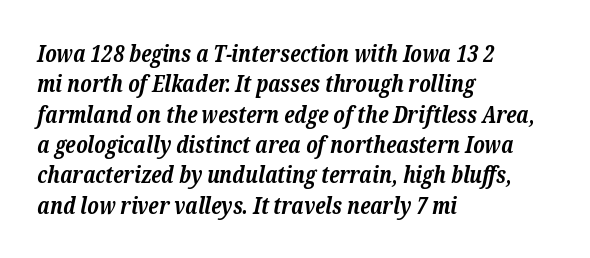
Q: Is the text bold? A: Yes.
Q: Is the text italic (slanted)? A: Yes, it leans right by about 12 degrees.
Q: Is the text underlined? A: No.
Q: How is the paragraph aligned? A: Left-aligned.
Q: Is the spacing between letters normal or unusually wide? A: Normal.
Q: Is the spacing between lines tight, normal or loose? A: Normal.
